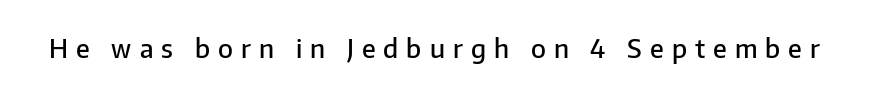
The image shows 26 px text type, upright; set unusually wide letter spacing (+0.31 em), not underlined.
